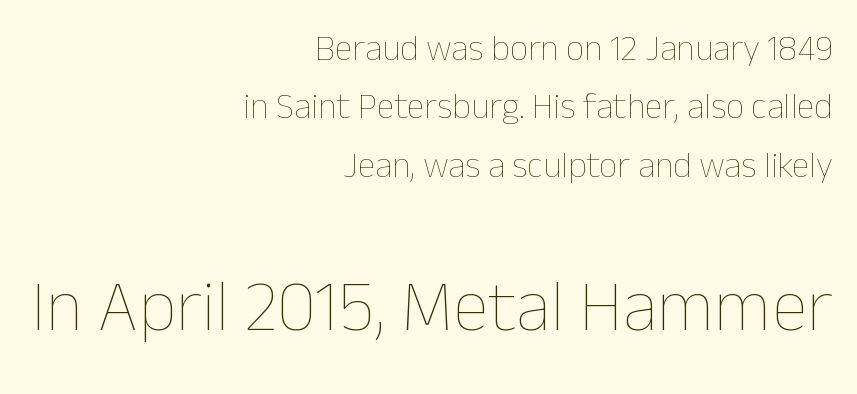
Q: Is the text bold? A: No.
Q: Is the text italic (slanted)? A: No, it is upright.
Q: Is the text underlined? A: No.
Q: How is the paragraph aligned? A: Right-aligned.
Q: Is the spacing between letters normal or unusually wide? A: Normal.
Q: Is the spacing between lines tight, normal or loose? A: Normal.
Q: Which block of text is set in a larger size, the first (top) or the second (bottom)? A: The second (bottom) one.
Q: Width (condensed, normal, or wide)? A: Normal.
Q: Stroke contrast? A: Low.
Q: x-height? A: Medium.
Q: Monospaced? A: No.
